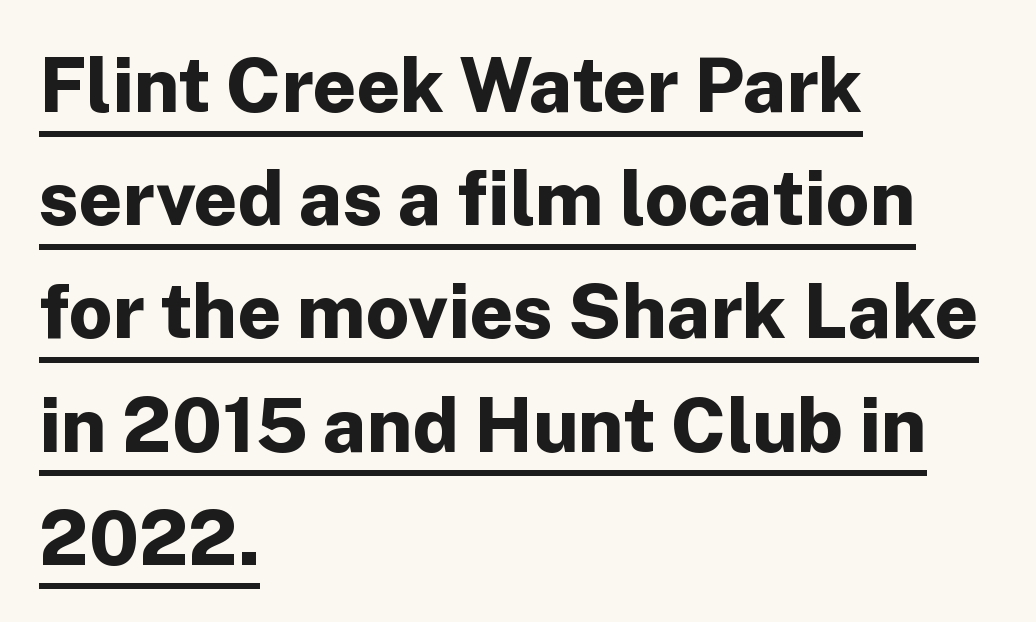
The image shows 76 px bold sans-serif type, upright; set left-aligned, normal line spacing (1.49x), normal letter spacing, underlined; low stroke contrast and a medium x-height.
